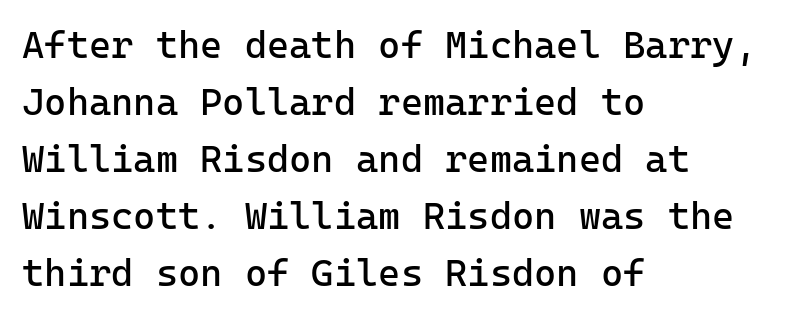
{"serif": "no", "italic": "no", "bold": "no", "weight": "regular", "width": "normal", "stroke_contrast": "low", "x_height": "medium", "underline": "no", "align": "left", "line_spacing": "normal", "line_spacing_ratio": 1.5, "letter_spacing": "normal", "letter_spacing_em": 0.0, "glyph_px": 38}
